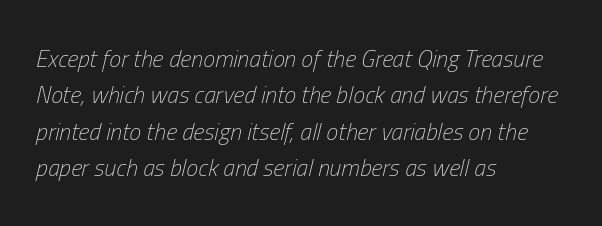
The image shows 24 px text type, italic (leaning right); set left-aligned, normal line spacing (1.52x), normal letter spacing, not underlined.
